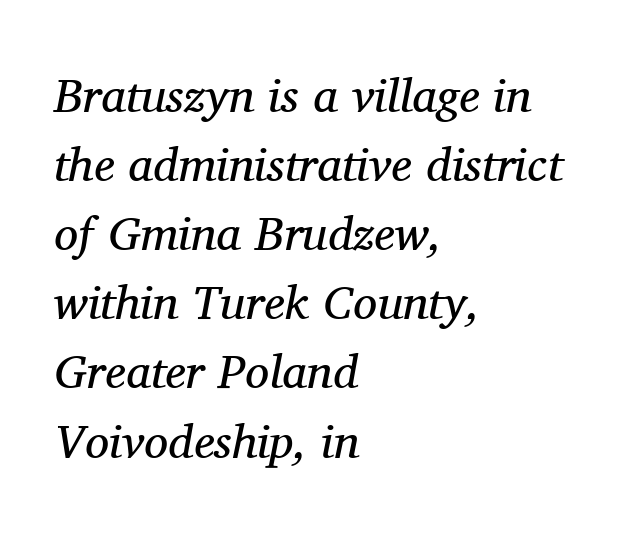
Decoration check: the copy has no underline. Looks like regular typesetting: each glyph gets only the width it needs. Is this a sans? No — the strokes have serifs. This sample is left-justified, so line endings fall wherever the words run out. Is the type slanted? Yes — the strokes lean at a clear angle.
